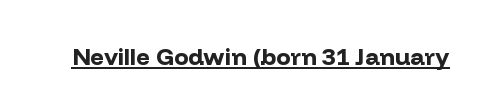
{"italic": "no", "bold": "yes", "underline": "yes", "letter_spacing": "normal", "letter_spacing_em": 0.0, "glyph_px": 24}
